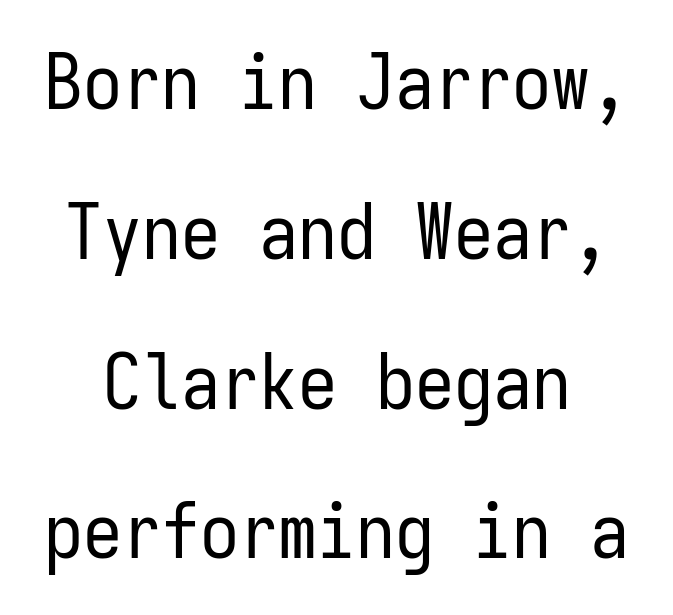
The passage shown is typed in a monospace face where columns stay perfectly aligned. These lines stand farther apart than default settings would place them. This is roman type, the default non-slanted kind. The rendering keeps characters at their native spacing. This is not heavy type; no bold has been used.
